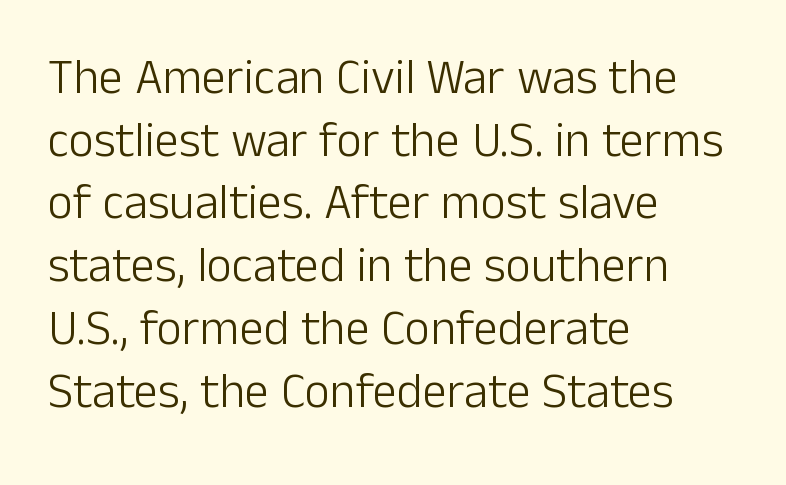
The image shows 49 px light sans-serif type, upright; set left-aligned, normal line spacing (1.28x), normal letter spacing, not underlined; low stroke contrast and a medium x-height.
